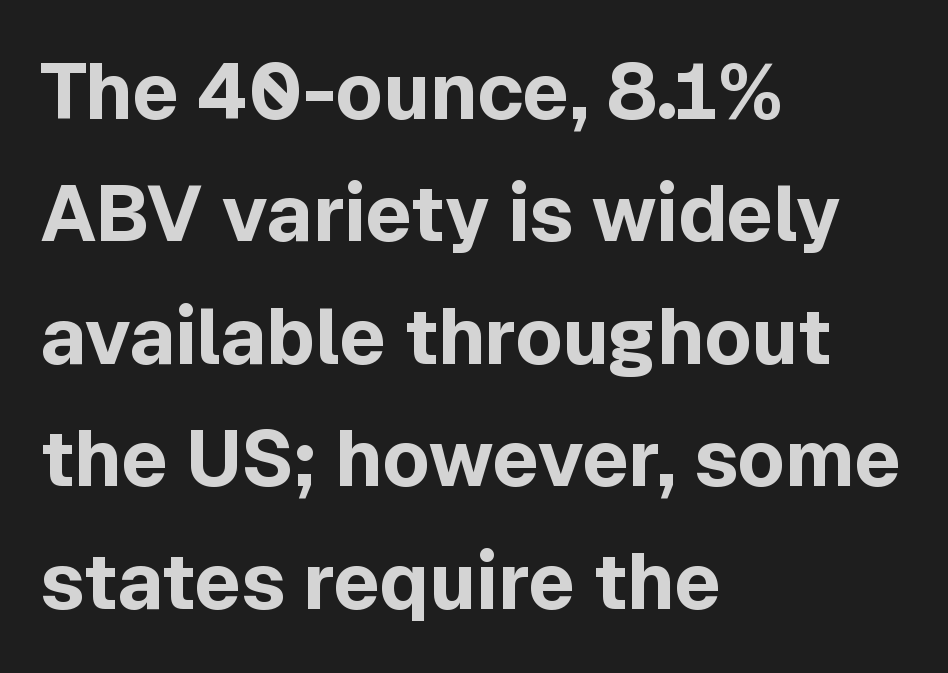
Glance below the letters and you will spot only blank space. Layout note: lines flush left. A typesetter would mark this as roman, not italic. On the weight axis this lands at bold, roughly 700.
